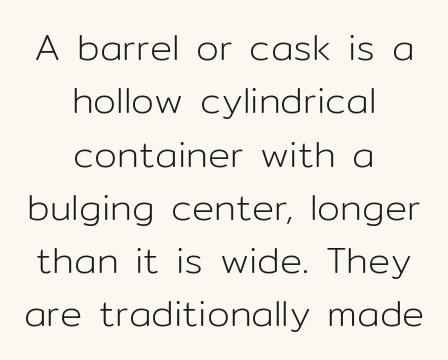
Q: Is the text bold? A: No.
Q: Is the text italic (slanted)? A: No, it is upright.
Q: Is the typeface a serif or a sans-serif typeface? A: Sans-serif.
Q: Is the text underlined? A: No.
Q: How is the paragraph aligned? A: Centered.
Q: Is the spacing between letters normal or unusually wide? A: Normal.
Q: Is the spacing between lines tight, normal or loose? A: Normal.
Q: Width (condensed, normal, or wide)? A: Normal.
Q: Stroke contrast? A: Low.
Q: x-height? A: Medium.
Q: Monospaced? A: No.
